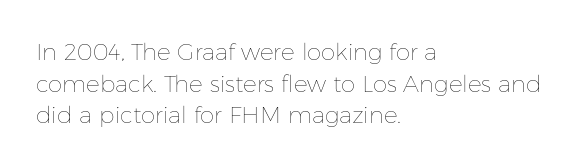
The image shows 23 px text type, upright; set left-aligned, normal line spacing (1.38x), normal letter spacing, not underlined.
